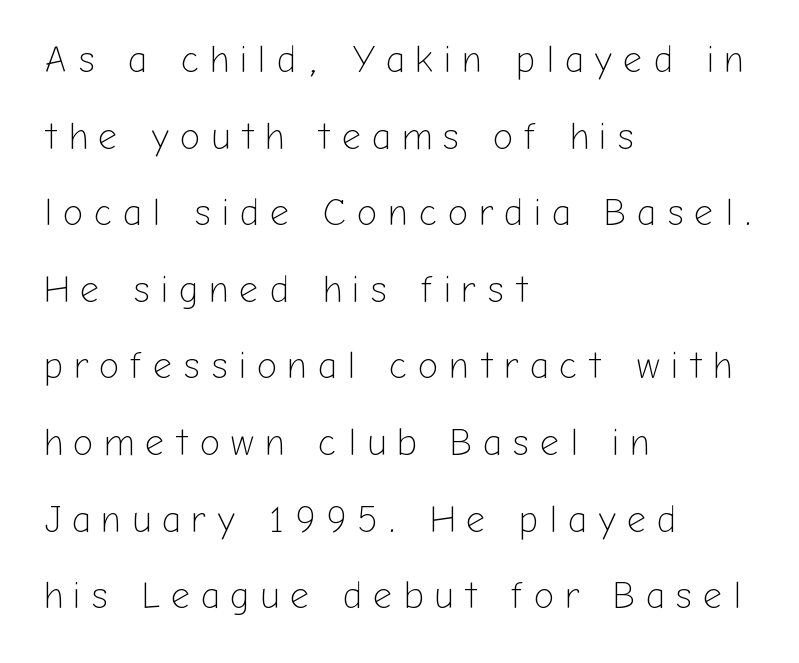
Q: Is the text bold? A: No.
Q: Is the text italic (slanted)? A: No, it is upright.
Q: Is the typeface a serif or a sans-serif typeface? A: Sans-serif.
Q: Is the text underlined? A: No.
Q: How is the paragraph aligned? A: Left-aligned.
Q: Is the spacing between letters normal or unusually wide? A: Unusually wide.
Q: Is the spacing between lines tight, normal or loose? A: Loose.
Q: Width (condensed, normal, or wide)? A: Normal.
Q: Stroke contrast? A: Low.
Q: x-height? A: Medium.
Q: Monospaced? A: No.
